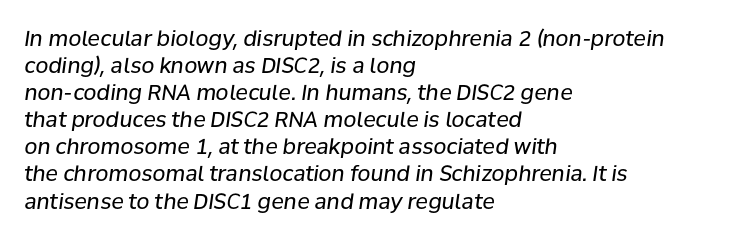
{"italic": "yes", "lean": "right", "slant_degrees": 8, "bold": "no", "underline": "no", "align": "left", "line_spacing": "normal", "line_spacing_ratio": 1.29, "letter_spacing": "normal", "letter_spacing_em": 0.0, "glyph_px": 21}
